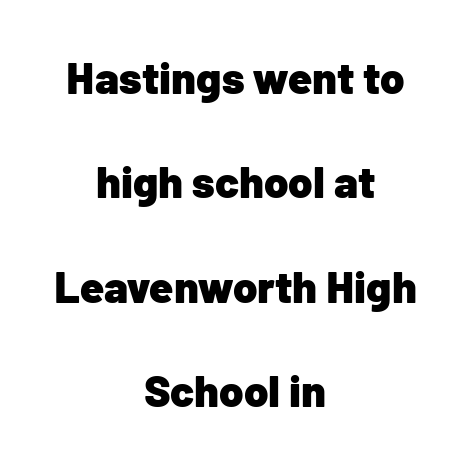
{"serif": "no", "italic": "no", "bold": "yes", "weight": "heavy", "width": "normal", "stroke_contrast": "low", "x_height": "medium", "monospaced": "no", "underline": "no", "align": "center", "line_spacing": "loose", "line_spacing_ratio": 2.37, "letter_spacing": "normal", "letter_spacing_em": 0.0, "glyph_px": 44}
